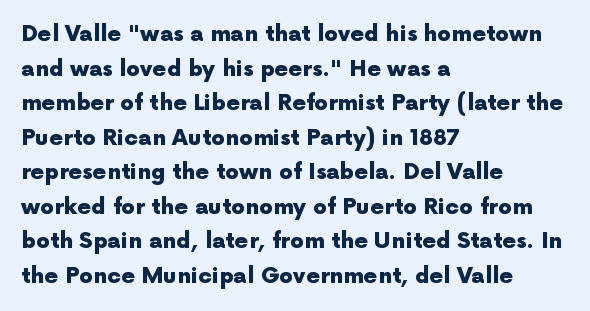
The image shows 22 px bold type, upright; set left-aligned, normal line spacing (1.57x), normal letter spacing, not underlined.
